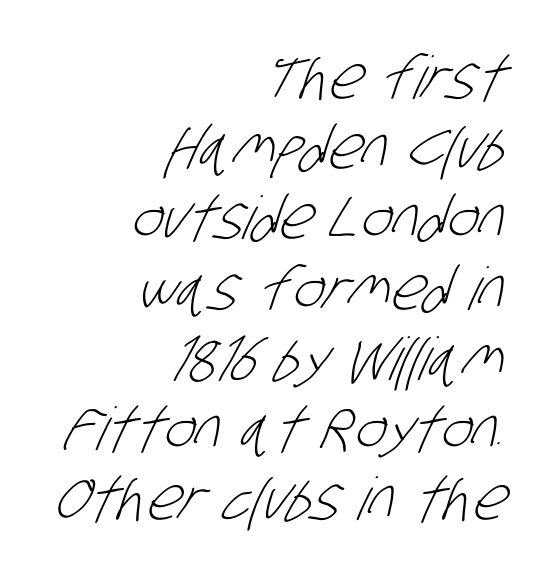
The baseline area is clear. The letters advance in unequal steps, a hallmark of proportional type. Horizontally, the lines are justified to the trailing edge only. Here the glyphs are tracked normally, forming tight word shapes. Nothing sits at the stroke ends, so this counts as sans-serif.
